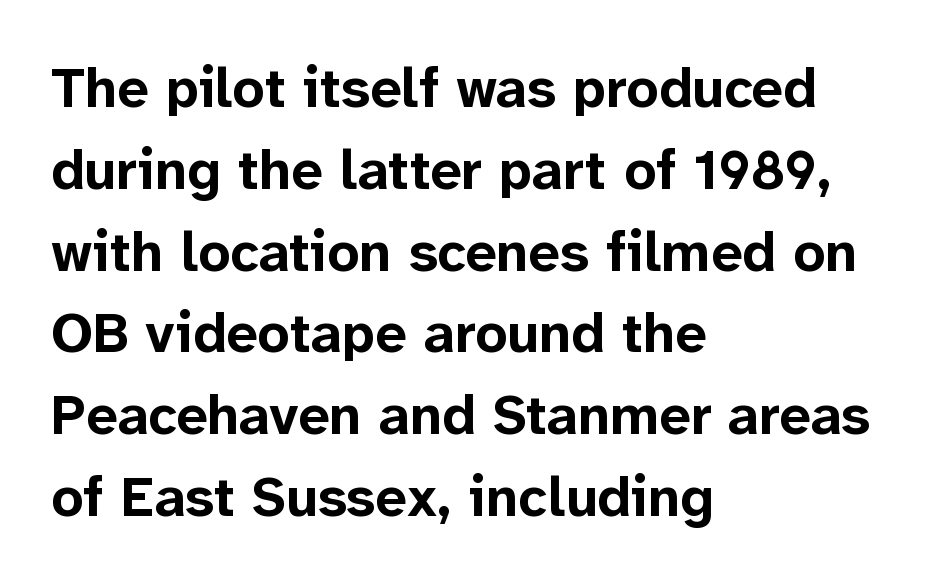
The image shows 56 px bold sans-serif type, upright; set left-aligned, normal line spacing (1.46x), normal letter spacing, not underlined; low stroke contrast and a medium x-height.
